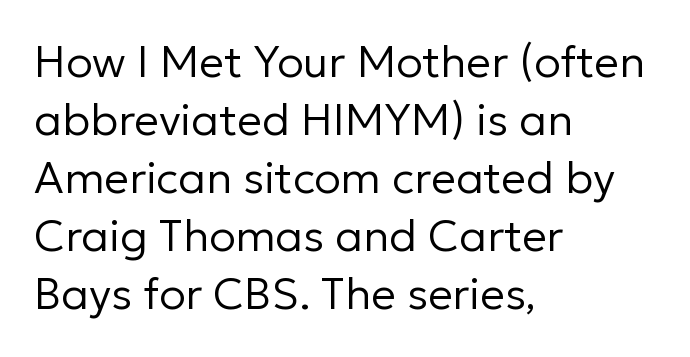
Q: Is the text bold? A: No.
Q: Is the text italic (slanted)? A: No, it is upright.
Q: Is the typeface a serif or a sans-serif typeface? A: Sans-serif.
Q: Is the text underlined? A: No.
Q: How is the paragraph aligned? A: Left-aligned.
Q: Is the spacing between letters normal or unusually wide? A: Normal.
Q: Is the spacing between lines tight, normal or loose? A: Normal.
Q: Width (condensed, normal, or wide)? A: Normal.
Q: Stroke contrast? A: Low.
Q: x-height? A: Medium.
Q: Monospaced? A: No.
